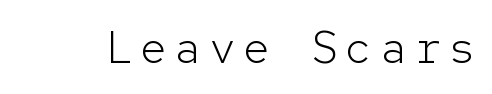
The image shows 45 px light sans-serif type, upright, monospaced; set not underlined; low stroke contrast and a medium x-height.
